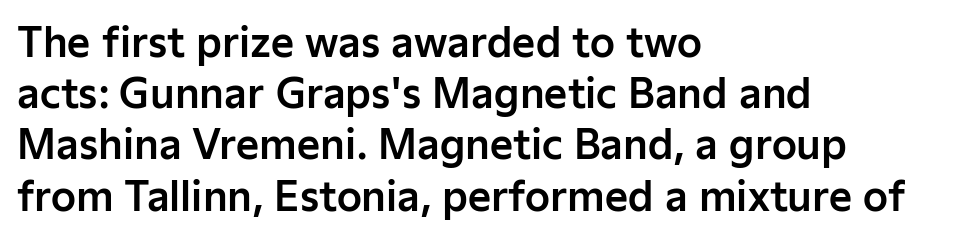
The image shows 40 px sans-serif type, upright; set left-aligned, normal line spacing (1.28x), normal letter spacing, not underlined; low stroke contrast and a medium x-height.
